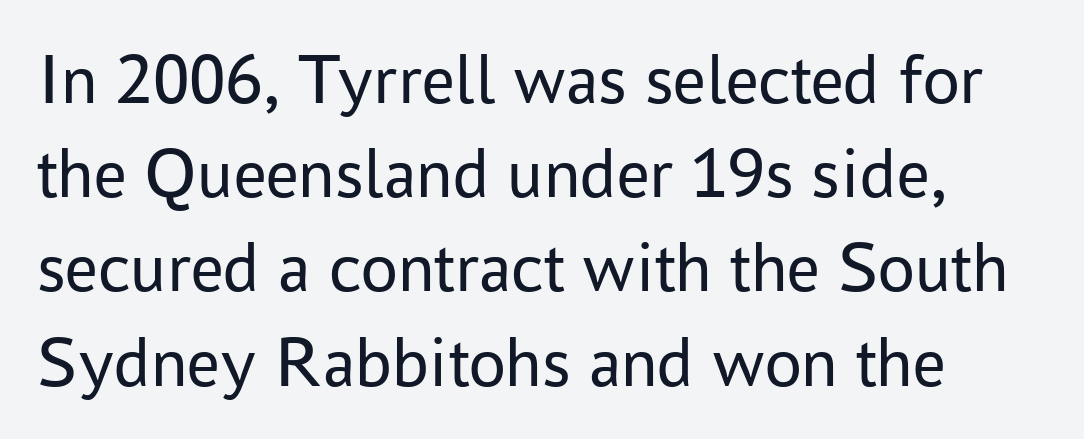
Looks like regular typesetting: each glyph gets only the width it needs. Does extra space separate the letters? No, they use regular spacing. Descenders hang freely into open space. Characters remain perfectly vertical along every line. Weight: in the light-to-regular range. The type family on display is of the sans-serif kind.
